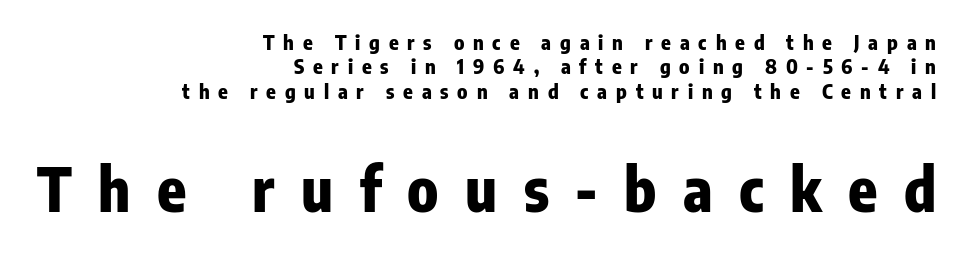
These lines were composed using upright roman letters. The space directly below the letters is spotless. Is this a sans? Yes — the strokes have no serifs. Words appear elongated and porous because spacing is wide. These lines are rendered in a variable-pitch font.
